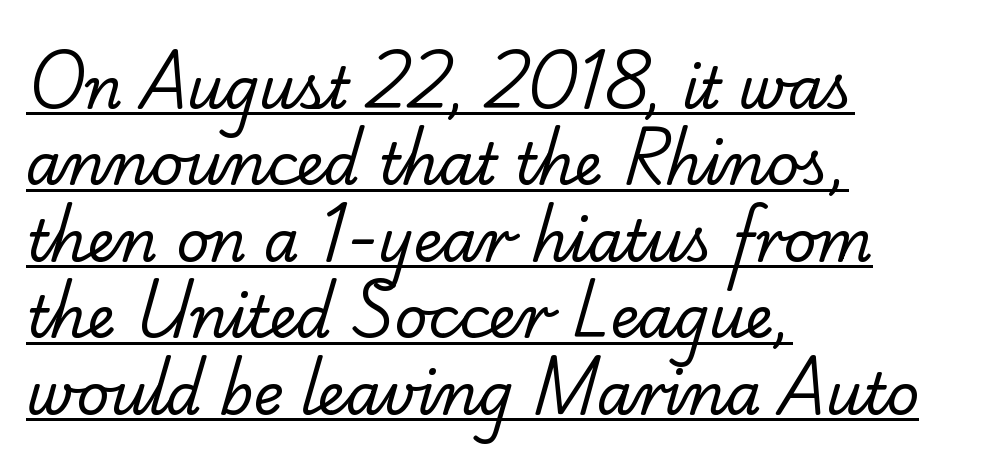
Q: Is the text bold? A: No.
Q: Is the text underlined? A: Yes.
Q: How is the paragraph aligned? A: Left-aligned.
Q: Is the spacing between letters normal or unusually wide? A: Normal.
Q: Is the spacing between lines tight, normal or loose? A: Normal.
Q: Width (condensed, normal, or wide)? A: Normal.
Q: Stroke contrast? A: Low.
Q: x-height? A: Small.
Q: Monospaced? A: No.
